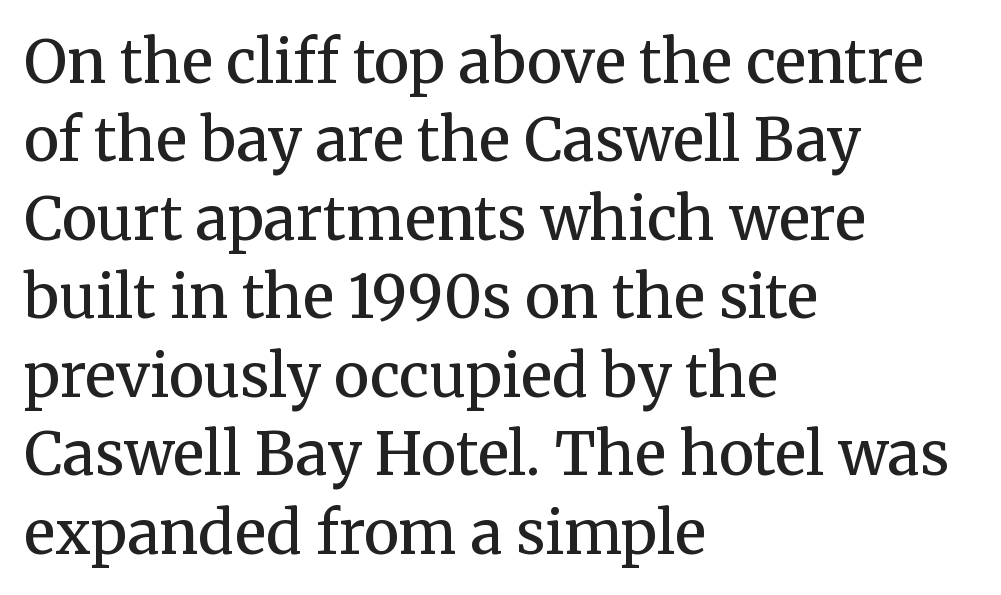
The image shows 59 px semibold serif type, upright; set left-aligned, normal line spacing (1.33x), normal letter spacing, not underlined; medium stroke contrast and a medium x-height.
